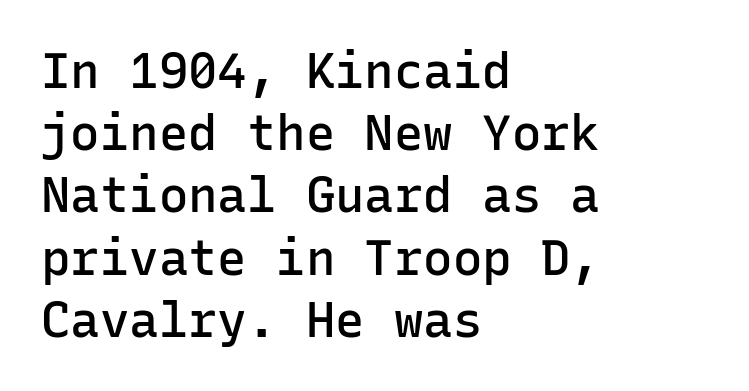
Q: Is the text bold? A: Semi-bold.
Q: Is the text italic (slanted)? A: No, it is upright.
Q: Is the typeface a serif or a sans-serif typeface? A: Sans-serif.
Q: Is the text underlined? A: No.
Q: How is the paragraph aligned? A: Left-aligned.
Q: Is the spacing between letters normal or unusually wide? A: Normal.
Q: Is the spacing between lines tight, normal or loose? A: Normal.
Q: Width (condensed, normal, or wide)? A: Normal.
Q: Stroke contrast? A: Low.
Q: x-height? A: Medium.
Q: Monospaced? A: Yes.
